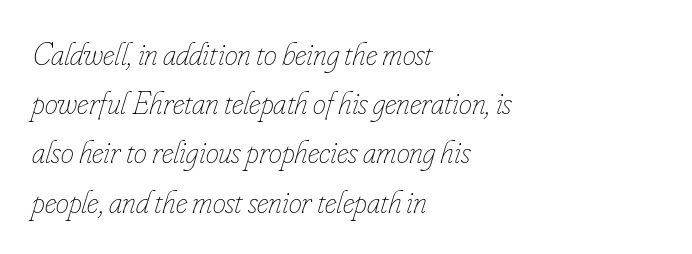
{"italic": "yes", "lean": "right", "slant_degrees": 16, "bold": "no", "weight": "thin", "width": "condensed", "stroke_contrast": "low", "x_height": "small", "monospaced": "no", "underline": "no", "align": "left", "line_spacing": "normal", "line_spacing_ratio": 1.49, "letter_spacing": "normal", "letter_spacing_em": 0.0, "glyph_px": 33}
